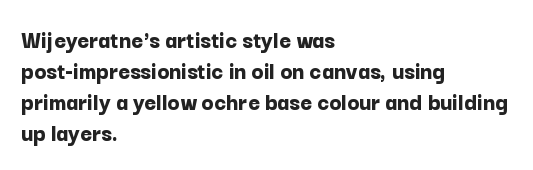
{"italic": "no", "bold": "yes", "underline": "no", "align": "left", "line_spacing_ratio": 1.24, "letter_spacing": "normal", "letter_spacing_em": 0.0, "glyph_px": 25}
